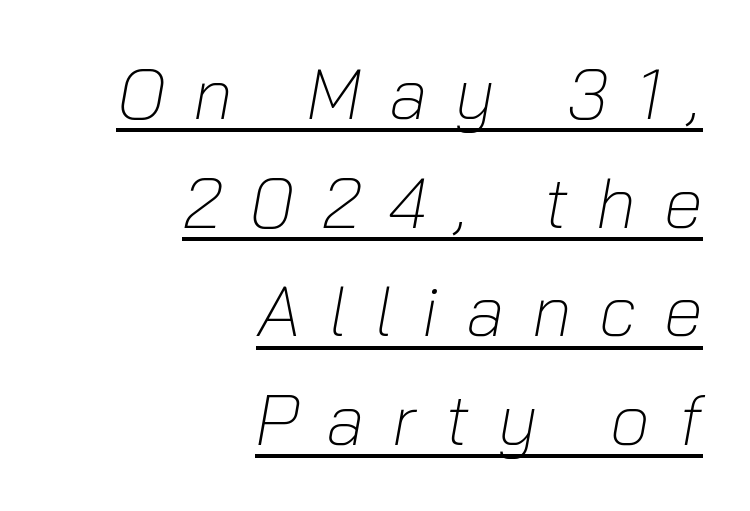
{"italic": "yes", "lean": "right", "slant_degrees": 10, "bold": "no", "weight": "light", "width": "normal", "stroke_contrast": "low", "x_height": "medium", "monospaced": "no", "underline": "yes", "align": "right", "line_spacing": "normal", "line_spacing_ratio": 1.53, "letter_spacing": "wide", "letter_spacing_em": 0.39, "glyph_px": 71}
